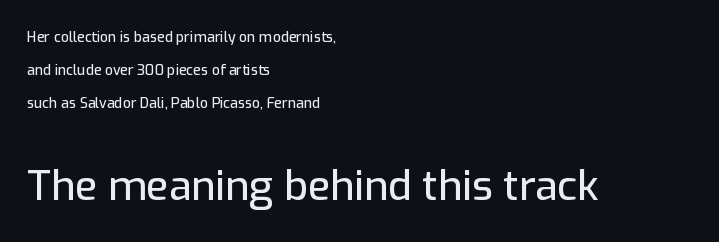
The image shows 41 px sans-serif type, upright; set left-aligned, loose line spacing (2.34x), normal letter spacing, not underlined; the second (bottom) block is 2.93x larger; low stroke contrast and a medium x-height.
